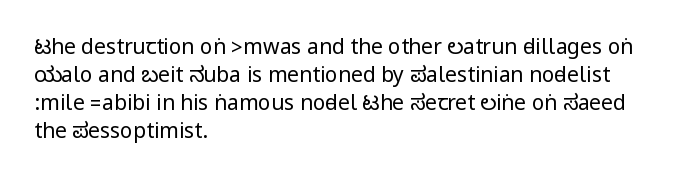
{"italic": "no", "bold": "no", "underline": "no", "align": "left", "line_spacing": "normal", "line_spacing_ratio": 1.34, "letter_spacing": "normal", "letter_spacing_em": 0.0, "glyph_px": 21}
